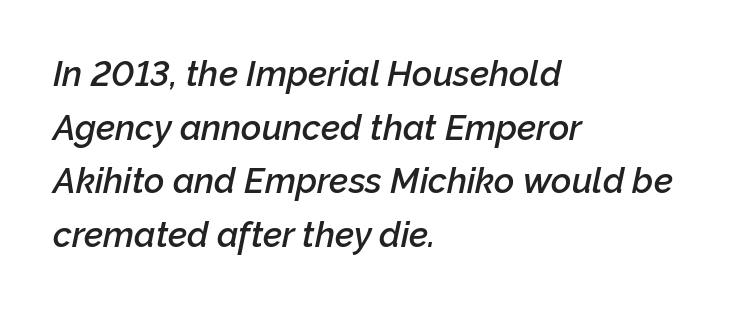
Q: Is the text bold? A: Semi-bold.
Q: Is the text italic (slanted)? A: Yes, it leans right by about 12 degrees.
Q: Is the text underlined? A: No.
Q: How is the paragraph aligned? A: Left-aligned.
Q: Is the spacing between letters normal or unusually wide? A: Normal.
Q: Is the spacing between lines tight, normal or loose? A: Normal.
Q: Width (condensed, normal, or wide)? A: Normal.
Q: Stroke contrast? A: Low.
Q: x-height? A: Medium.
Q: Monospaced? A: No.
